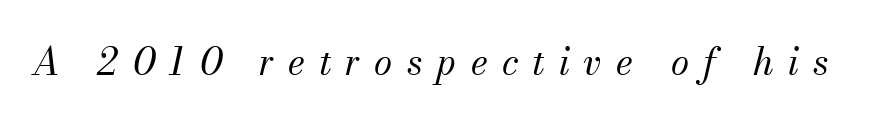
The image shows 37 px regular-weight serif type, italic (leaning right); set unusually wide letter spacing (+0.38 em), not underlined; medium stroke contrast and a small x-height.
